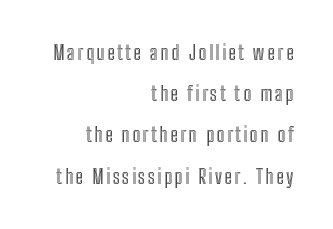
The image shows 20 px text type, upright; set right-aligned, loose line spacing (2.06x), not underlined.
